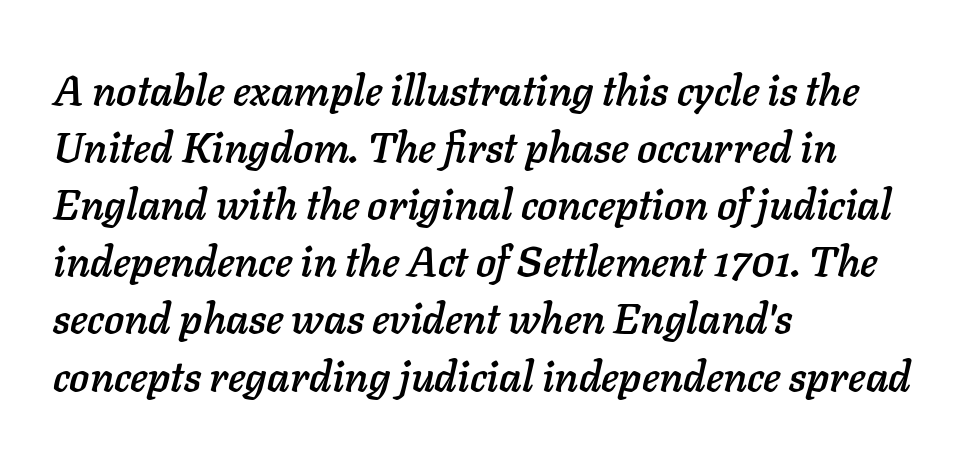
Q: Is the text italic (slanted)? A: Yes, it leans right by about 11 degrees.
Q: Is the text underlined? A: No.
Q: How is the paragraph aligned? A: Left-aligned.
Q: Is the spacing between letters normal or unusually wide? A: Normal.
Q: Is the spacing between lines tight, normal or loose? A: Normal.
Q: Width (condensed, normal, or wide)? A: Normal.
Q: Stroke contrast? A: Low.
Q: x-height? A: Medium.
Q: Monospaced? A: No.
